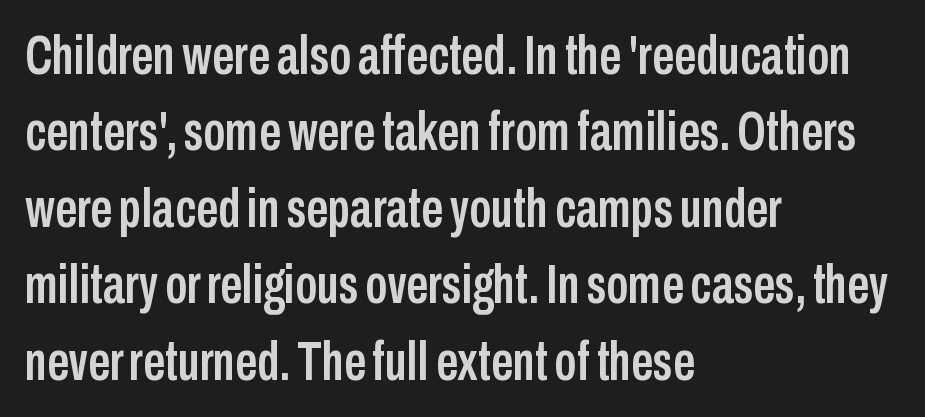
The image shows 55 px condensed sans-serif type, upright; set left-aligned, normal line spacing (1.39x), normal letter spacing, not underlined; low stroke contrast and a medium x-height.
